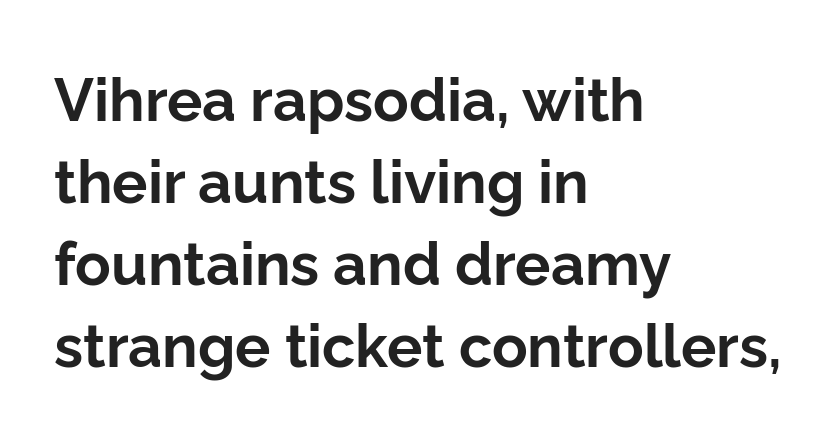
The image shows 59 px bold sans-serif type, upright; set left-aligned, normal line spacing (1.39x), normal letter spacing, not underlined; low stroke contrast and a medium x-height.
